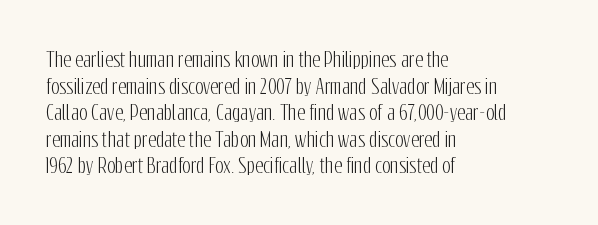
Which margin do the lines hug? The left one — the right edge is uneven. Do the letters lean? They stand straight. Students, note that the glyphs here touch the page at normal intervals. The block of text has a typical density, with ordinary space between rows. Unmarked baselines from the first word to the last.
